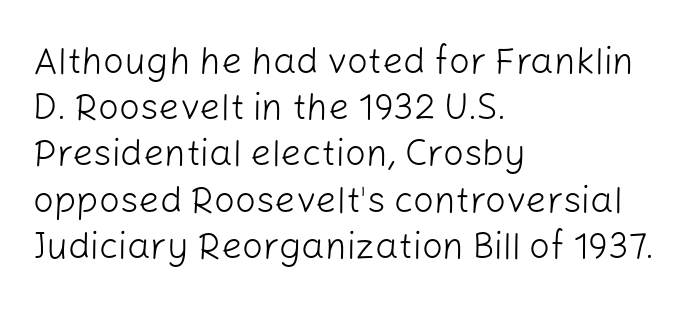
{"serif": "no", "italic": "no", "bold": "no", "weight": "light", "width": "normal", "stroke_contrast": "low", "x_height": "medium", "monospaced": "no", "underline": "no", "align": "left", "line_spacing": "normal", "line_spacing_ratio": 1.25, "letter_spacing": "normal", "letter_spacing_em": 0.0, "glyph_px": 37}
